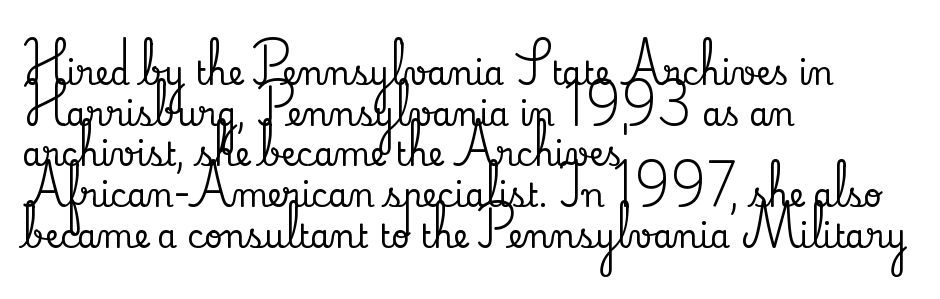
{"serif": "yes", "italic": "no", "width": "normal", "stroke_contrast": "low", "x_height": "small", "monospaced": "no", "underline": "no", "align": "left", "line_spacing": "normal", "line_spacing_ratio": 1.27, "letter_spacing": "normal", "letter_spacing_em": 0.0, "glyph_px": 32}
